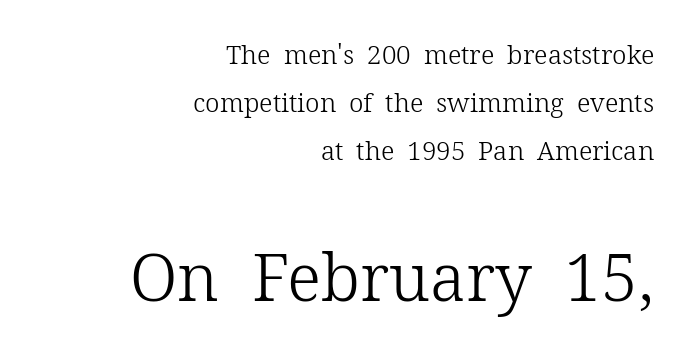
These lines are rendered in a variable-pitch font. Character size in the trailing block exceeds that of the leading block. Horizontally, the lines are justified to the trailing edge only. Ascenders rise straight up at ninety degrees. Think standard paragraph weight, or any step lighter than that. The characters display serif detailing at their extremities.
